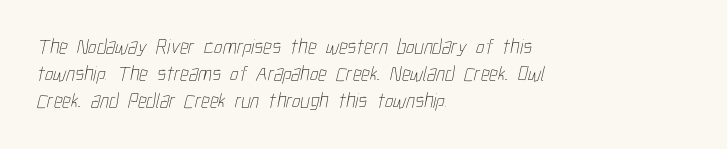
The image shows 21 px text type; set left-aligned, normal line spacing (1.29x), normal letter spacing, not underlined.
